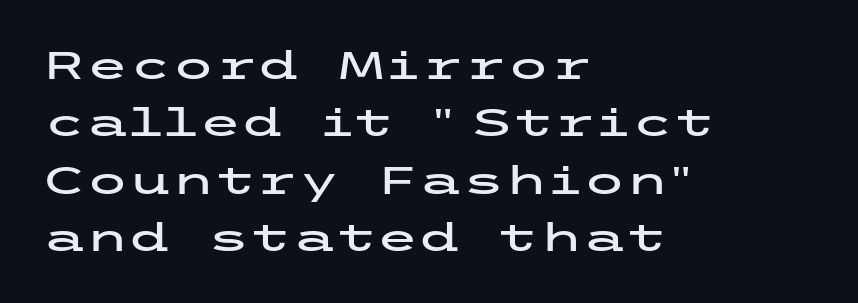
{"serif": "no", "italic": "no", "width": "wide", "stroke_contrast": "low", "x_height": "medium", "underline": "no", "align": "left", "line_spacing": "normal", "line_spacing_ratio": 1.47, "letter_spacing": "normal", "letter_spacing_em": 0.0, "glyph_px": 39}
